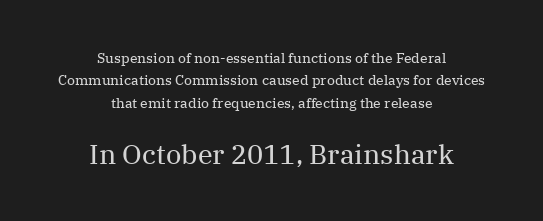
Teacher's note: observe the equal gaps on both sides — that is centered alignment. Notice how the stems are strictly vertical — no italics here. Here the second block reads like a headline and the first like body copy. The face looks like a standard text weight, possibly lighter.
